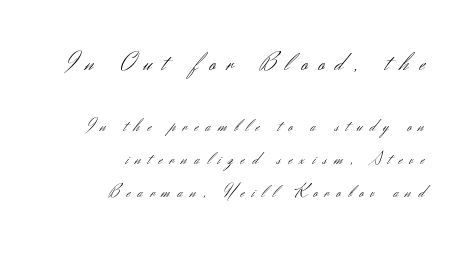
Q: Is the text bold? A: No.
Q: Is the text italic (slanted)? A: Yes.
Q: Is the text underlined? A: No.
Q: How is the paragraph aligned? A: Right-aligned.
Q: Is the spacing between letters normal or unusually wide? A: Unusually wide.
Q: Is the spacing between lines tight, normal or loose? A: Loose.
Q: Which block of text is set in a larger size, the first (top) or the second (bottom)? A: The first (top) one.
